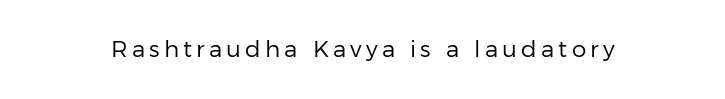
{"italic": "no", "bold": "no", "underline": "no", "glyph_px": 23}
